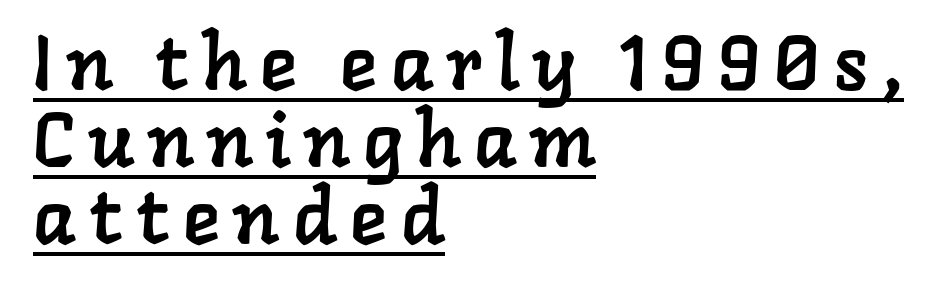
{"serif": "yes", "width": "normal", "stroke_contrast": "low", "x_height": "medium", "monospaced": "no", "underline": "yes", "align": "left", "line_spacing": "tight", "line_spacing_ratio": 1.0, "glyph_px": 77}
